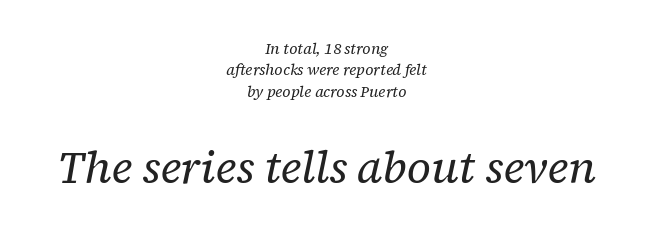
Honestly, there is no underline to notice here at all. Normally led — the rows are evenly, conventionally spaced. The glyphs look as if they've been sheared to an angle. A centered setting, common on invitations and titles, is used for this passage. Type size steps up from the first block to the second. The letters advance in unequal steps, a hallmark of proportional type.
